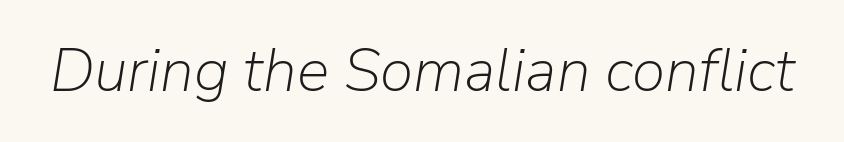
Q: Is the text bold? A: No.
Q: Is the text italic (slanted)? A: Yes, it leans right by about 9 degrees.
Q: Is the text underlined? A: No.
Q: Is the spacing between letters normal or unusually wide? A: Normal.
Q: Width (condensed, normal, or wide)? A: Normal.
Q: Stroke contrast? A: Low.
Q: x-height? A: Medium.
Q: Monospaced? A: No.
